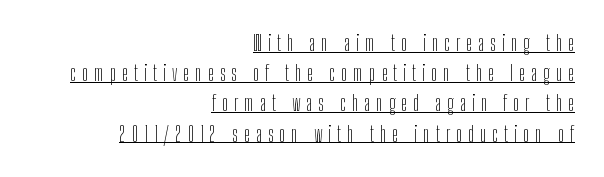
Q: Is the text bold? A: No.
Q: Is the text italic (slanted)? A: No, it is upright.
Q: Is the text underlined? A: Yes.
Q: How is the paragraph aligned? A: Right-aligned.
Q: Is the spacing between letters normal or unusually wide? A: Unusually wide.
Q: Is the spacing between lines tight, normal or loose? A: Normal.
